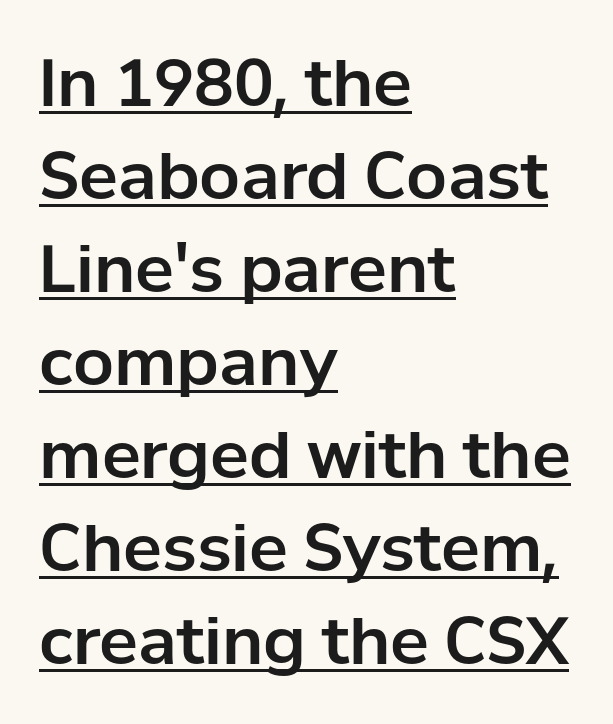
The image shows 65 px sans-serif type, upright; set left-aligned, normal line spacing (1.43x), normal letter spacing, underlined; low stroke contrast and a medium x-height.
